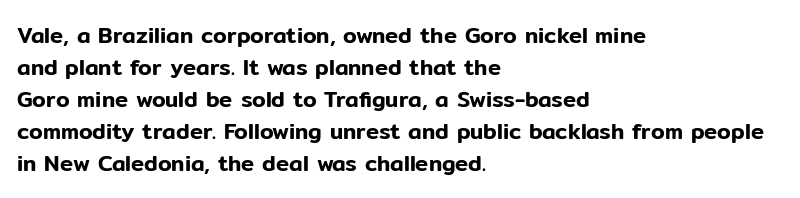
Q: Is the text italic (slanted)? A: No, it is upright.
Q: Is the text underlined? A: No.
Q: How is the paragraph aligned? A: Left-aligned.
Q: Is the spacing between letters normal or unusually wide? A: Normal.
Q: Is the spacing between lines tight, normal or loose? A: Normal.
